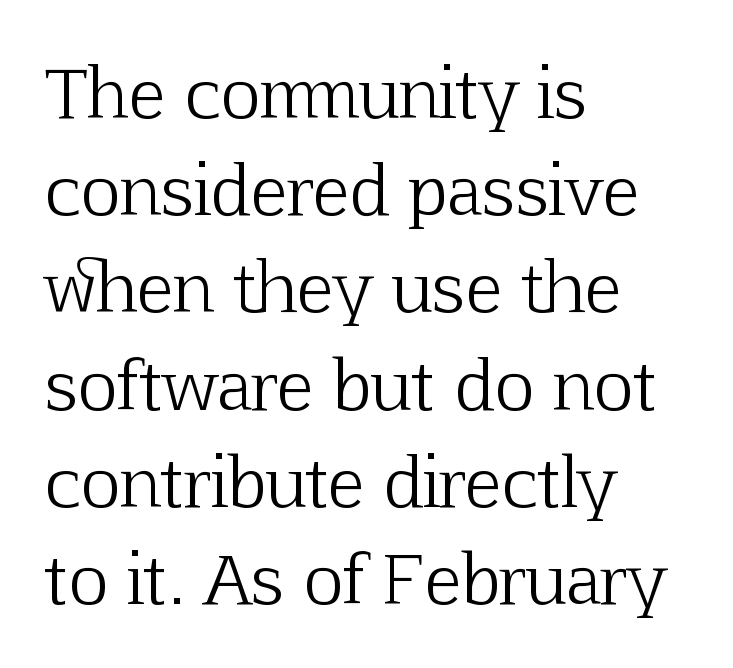
The image shows 68 px light serif type, upright; set left-aligned, normal line spacing (1.43x), normal letter spacing, not underlined; low stroke contrast and a medium x-height.
